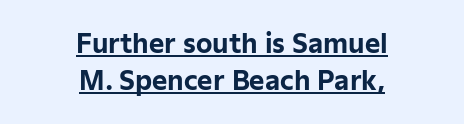
{"italic": "no", "bold": "yes", "underline": "yes", "align": "center", "line_spacing": "normal", "line_spacing_ratio": 1.44, "letter_spacing": "normal", "letter_spacing_em": 0.0, "glyph_px": 26}
